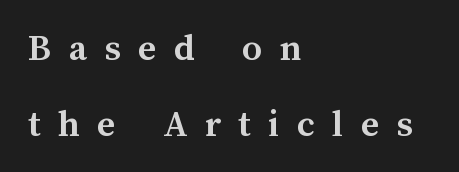
Each letter keeps its own natural width here, so spacing adapts to shape. In CSS terms this would be text-align: left. What weight is shown? A full bold with thick strokes. This block would shrink considerably if given ordinary leading; it's expanded now.
